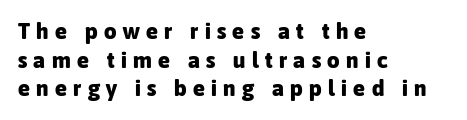
Q: Is the text bold? A: Yes.
Q: Is the text italic (slanted)? A: No, it is upright.
Q: Is the text underlined? A: No.
Q: How is the paragraph aligned? A: Left-aligned.
Q: Is the spacing between letters normal or unusually wide? A: Unusually wide.
Q: Is the spacing between lines tight, normal or loose? A: Normal.
